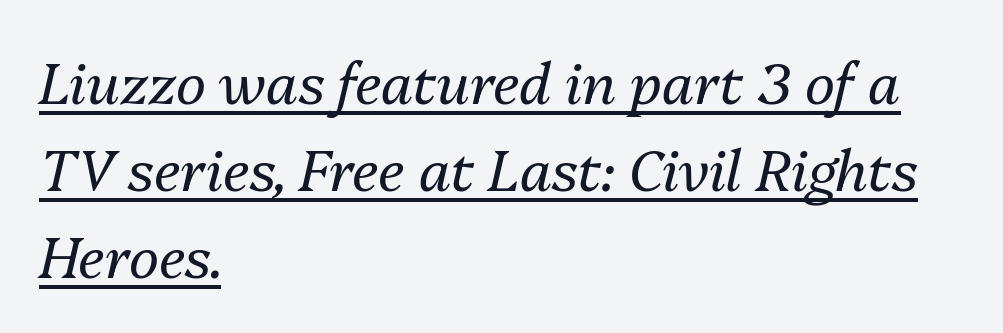
The horizontal fit of the characters is conventional and even. In terms of posture, this sample is oblique. Compared with typical paragraphs, the rows here are spaced about the same. Underlining? Definitely there. Line starts are locked; line ends wander.
